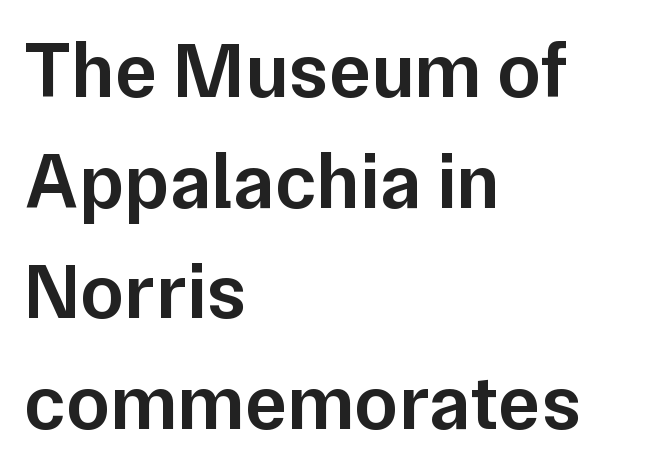
The image shows 79 px semibold sans-serif type, upright; set left-aligned, normal line spacing (1.4x), normal letter spacing, not underlined; low stroke contrast and a medium x-height.
